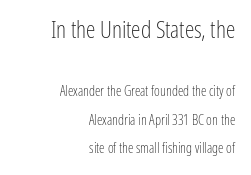
{"italic": "no", "bold": "no", "underline": "no", "align": "right", "line_spacing": "loose", "line_spacing_ratio": 2.01, "letter_spacing": "normal", "letter_spacing_em": 0.0, "larger_block": "first", "size_ratio": 1.71, "glyph_px": 24}
